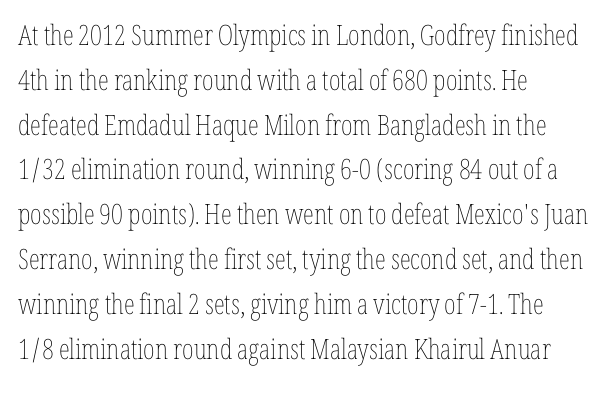
{"italic": "no", "bold": "no", "weight": "thin", "width": "condensed", "stroke_contrast": "low", "x_height": "medium", "monospaced": "no", "underline": "no", "align": "left", "line_spacing": "normal", "line_spacing_ratio": 1.6, "letter_spacing": "normal", "letter_spacing_em": 0.0, "glyph_px": 28}
